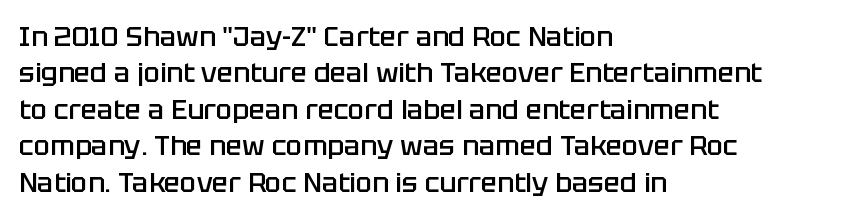
Q: Is the text bold? A: Semi-bold.
Q: Is the text italic (slanted)? A: No, it is upright.
Q: Is the text underlined? A: No.
Q: How is the paragraph aligned? A: Left-aligned.
Q: Is the spacing between letters normal or unusually wide? A: Normal.
Q: Is the spacing between lines tight, normal or loose? A: Normal.
